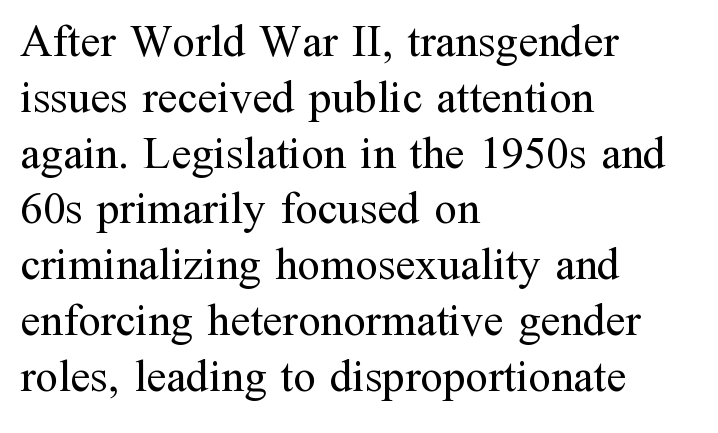
Only glyphs here, with clear space below each row. Horizontal alignment here is leftward, the default for most running prose. A typesetter would call this proportional, since set widths differ per character. No extra tracking has been applied to these lines. The font is comparable to plain body text, perhaps lighter.
